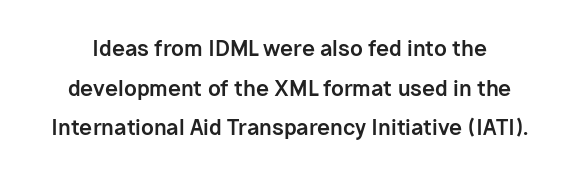
The image shows 21 px bold type, upright; set line spacing 1.89x, normal letter spacing, not underlined.
